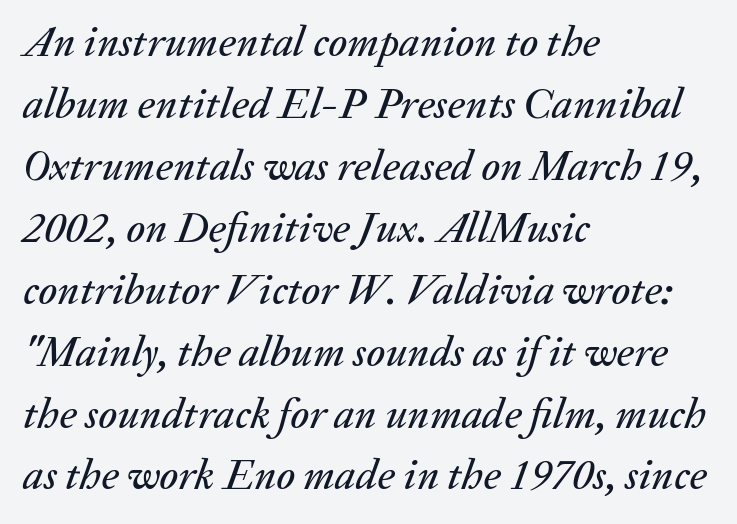
Q: Is the text italic (slanted)? A: Yes, it leans right by about 20 degrees.
Q: Is the text underlined? A: No.
Q: How is the paragraph aligned? A: Left-aligned.
Q: Is the spacing between letters normal or unusually wide? A: Normal.
Q: Is the spacing between lines tight, normal or loose? A: Normal.
Q: Width (condensed, normal, or wide)? A: Normal.
Q: Stroke contrast? A: Medium.
Q: x-height? A: Medium.
Q: Monospaced? A: No.
